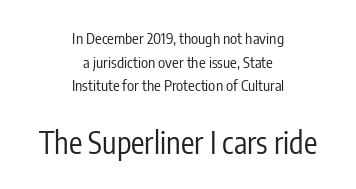
This sample keeps an unexceptional amount of space between lines. Character widths vary here, with narrow letters taking less room than wide ones. This rendering uses center alignment, leaving both contours irregular but symmetric. Each stroke keeps to a modest, everyday thickness or less.
